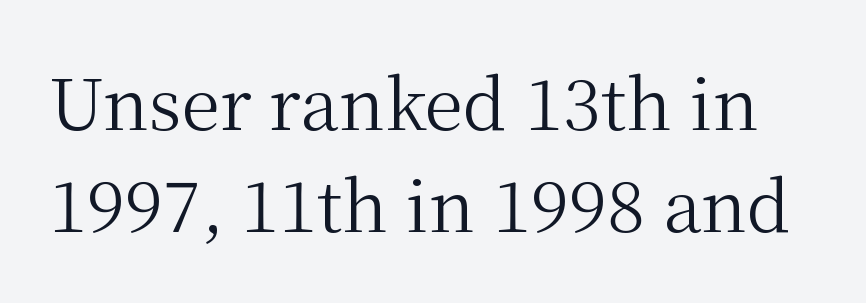
Q: Is the text bold? A: No.
Q: Is the text italic (slanted)? A: No, it is upright.
Q: Is the typeface a serif or a sans-serif typeface? A: Serif.
Q: Is the text underlined? A: No.
Q: Is the spacing between letters normal or unusually wide? A: Normal.
Q: Is the spacing between lines tight, normal or loose? A: Normal.
Q: Width (condensed, normal, or wide)? A: Normal.
Q: Stroke contrast? A: Medium.
Q: x-height? A: Medium.
Q: Monospaced? A: No.
